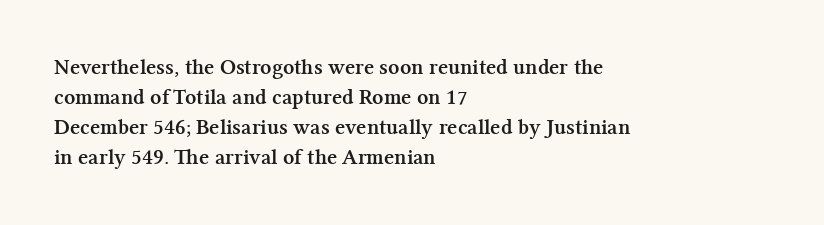
The paragraph shown leans on its left margin. This block has exactly the height ordinary leading produces. Italic: no, the glyphs are upright roman. The baseline area is clear.
